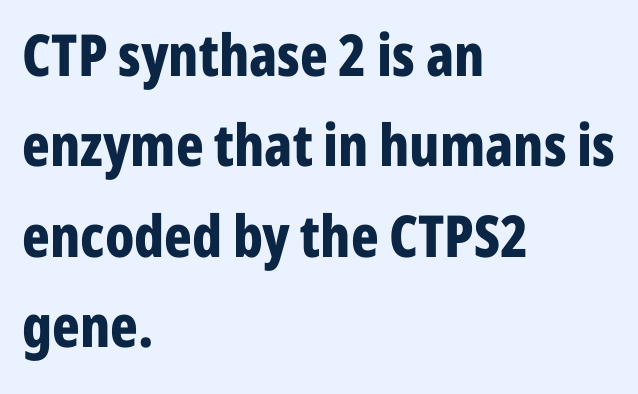
If you measured baseline to baseline, you'd find a middling distance. Notice how the stems are strictly vertical — no italics here. Each row of text sits above clean, open space. The paragraph shown leans on its left margin.
